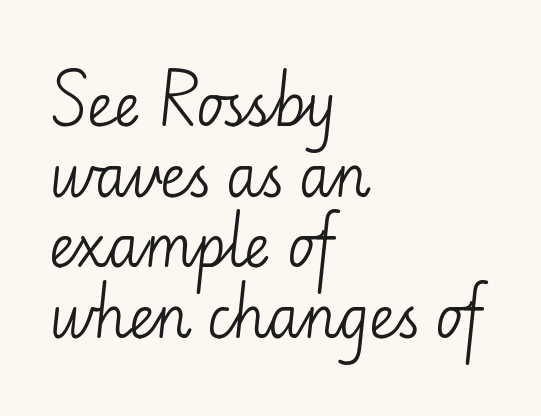
{"serif": "no", "bold": "no", "weight": "light", "width": "normal", "stroke_contrast": "low", "x_height": "small", "monospaced": "no", "underline": "no", "align": "left", "line_spacing_ratio": 1.24, "letter_spacing": "normal", "letter_spacing_em": 0.0, "glyph_px": 57}
